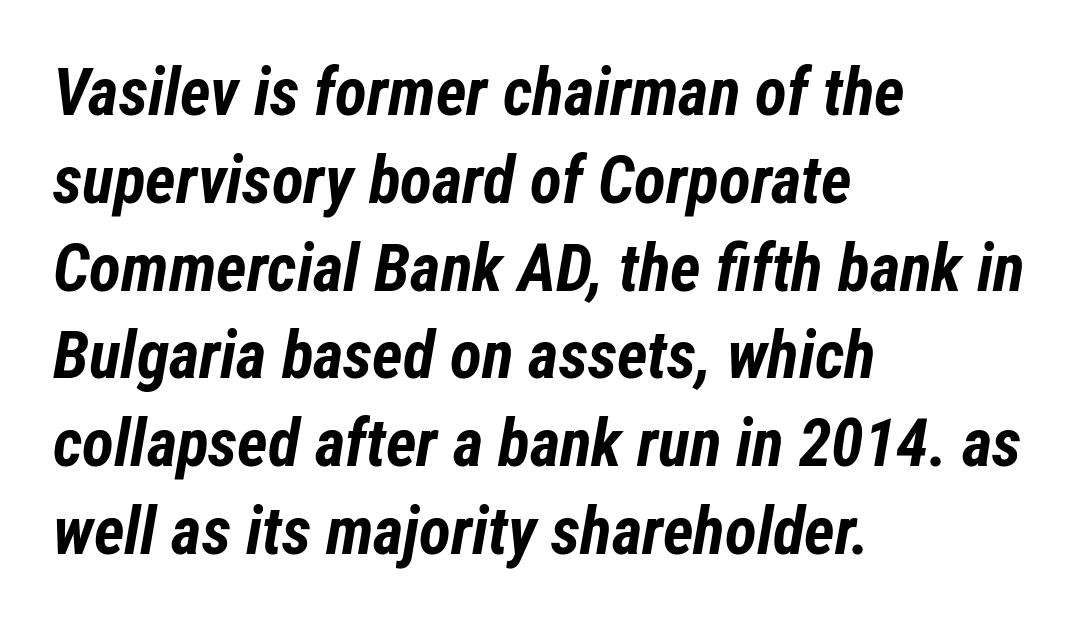
Heft: maximum for text — a bold. Posture: slanted. Left-aligned paragraph, ragged on the right. Spacing between characters is what you'd get straight out of the box. Horizontal bands of white between lines are of average thickness.
